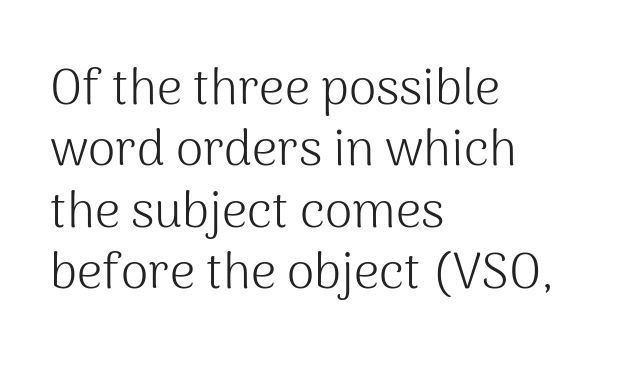
Q: Is the text bold? A: No.
Q: Is the text italic (slanted)? A: No, it is upright.
Q: Is the typeface a serif or a sans-serif typeface? A: Sans-serif.
Q: Is the text underlined? A: No.
Q: How is the paragraph aligned? A: Left-aligned.
Q: Is the spacing between letters normal or unusually wide? A: Normal.
Q: Width (condensed, normal, or wide)? A: Normal.
Q: Stroke contrast? A: Medium.
Q: x-height? A: Medium.
Q: Monospaced? A: No.
